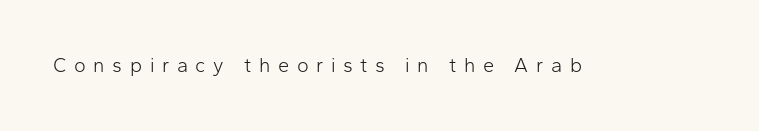
The typesetting does not lean heavy: it is not bold. Lines of text with bare space underneath. The font's upright variant was chosen for this text. Is the letter spacing exaggerated? Yes — the characters are pushed far apart.
